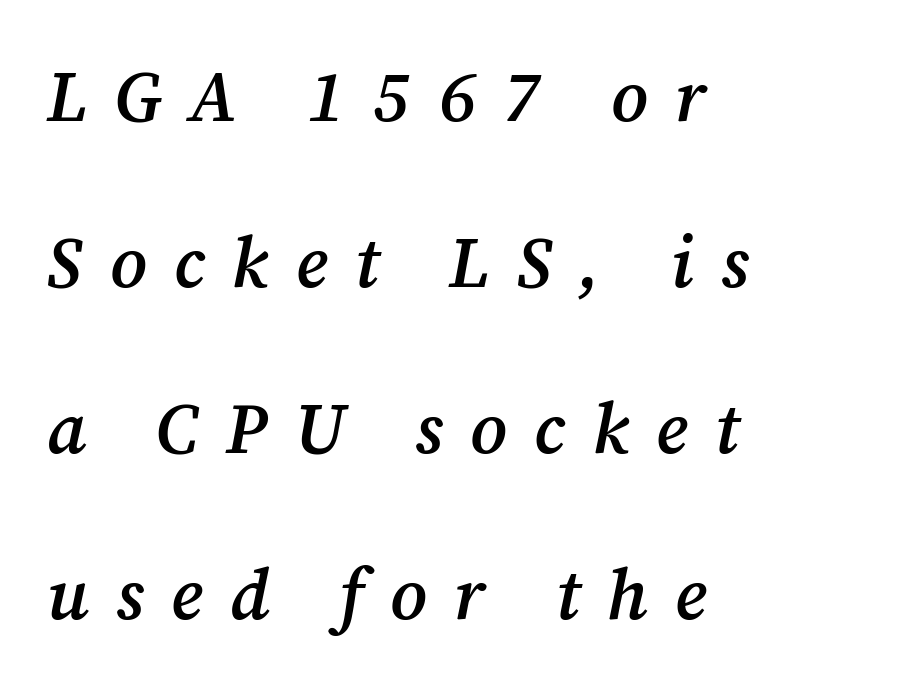
{"serif": "yes", "italic": "yes", "lean": "right", "slant_degrees": 12, "bold": "semi", "weight": "semibold", "width": "normal", "stroke_contrast": "medium", "x_height": "medium", "monospaced": "no", "underline": "no", "align": "left", "line_spacing": "loose", "line_spacing_ratio": 2.34, "letter_spacing": "wide", "letter_spacing_em": 0.38, "glyph_px": 71}
